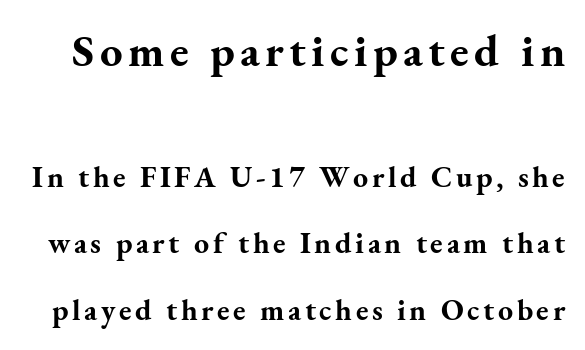
Small tapered or slab feet sit at the stroke ends, so this counts as serif. Descenders hang freely into open space. The passage shown begins with its larger block and ends with its smaller one. Note the varied advance widths — an 'i' is clearly narrower than an 'm'.
